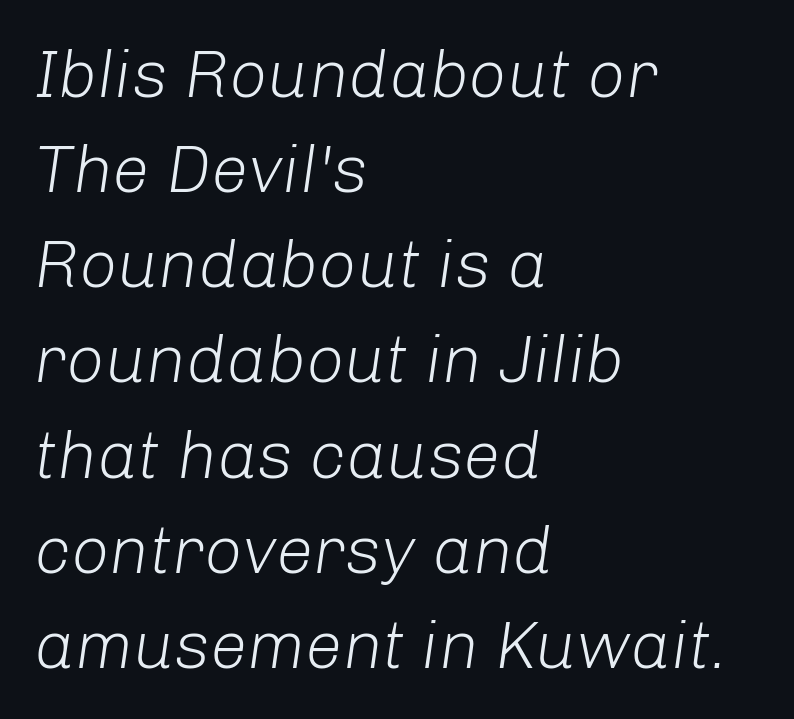
Q: Is the text bold? A: No.
Q: Is the text italic (slanted)? A: Yes, it leans right by about 8 degrees.
Q: Is the text underlined? A: No.
Q: How is the paragraph aligned? A: Left-aligned.
Q: Is the spacing between letters normal or unusually wide? A: Normal.
Q: Is the spacing between lines tight, normal or loose? A: Normal.
Q: Width (condensed, normal, or wide)? A: Normal.
Q: Stroke contrast? A: Low.
Q: x-height? A: Medium.
Q: Monospaced? A: No.
